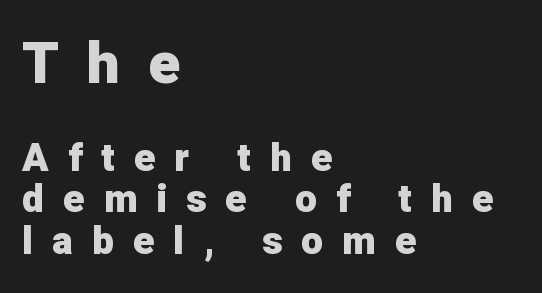
The strokes are fattened all the way to bold. No word sits above an underline. Which of the two is more prominent by size? The first, at the top. Note: no serifs on the glyphs. The typesetter chose a ragged-right arrangement here. Note the varied advance widths — an 'i' is clearly narrower than an 'm'.
